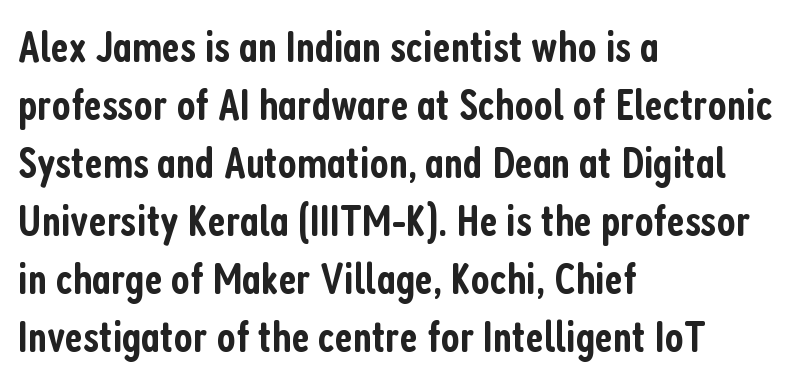
Is there much room between lines? A standard amount, neither cramped nor airy. Words appear dense and cohesive because spacing is normal. The type family on display is of the sans-serif kind. This is moderately heavy type, rendered in semibold.
